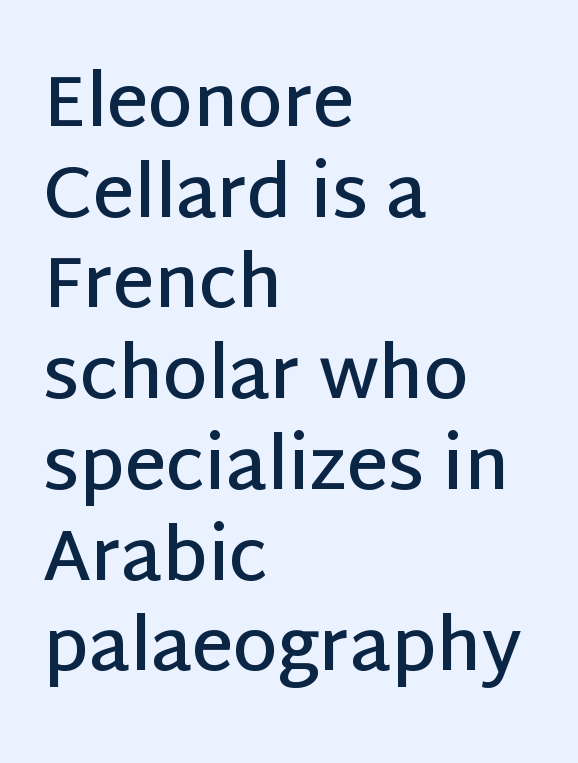
The image shows 72 px semibold sans-serif type, upright; set left-aligned, normal line spacing (1.26x), normal letter spacing, not underlined; low stroke contrast and a large x-height.
